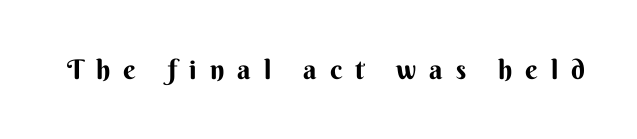
The image shows 27 px bold type, upright; set unusually wide letter spacing (+0.48 em), not underlined.
